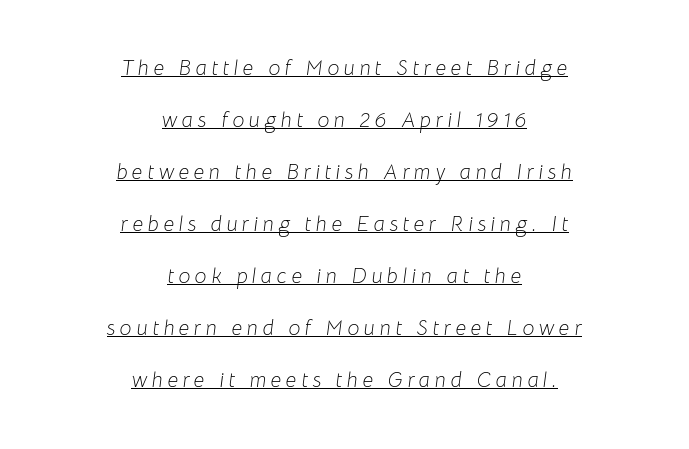
The image shows 21 px text type, italic (leaning right); set centered, loose line spacing (2.48x), unusually wide letter spacing (+0.22 em), underlined.
